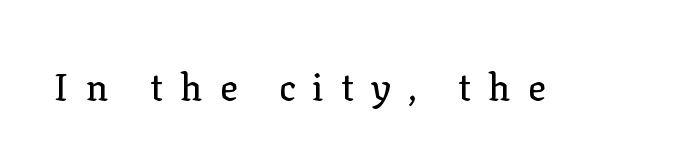
Q: Is the text italic (slanted)? A: No, it is upright.
Q: Is the typeface a serif or a sans-serif typeface? A: Serif.
Q: Is the text underlined? A: No.
Q: Is the spacing between letters normal or unusually wide? A: Unusually wide.
Q: Width (condensed, normal, or wide)? A: Normal.
Q: Stroke contrast? A: Low.
Q: x-height? A: Medium.
Q: Monospaced? A: No.
